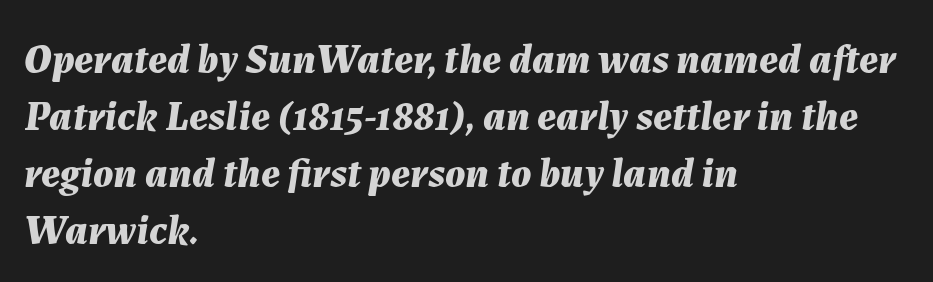
The image shows 42 px bold type, italic (leaning right); set left-aligned, normal line spacing (1.36x), normal letter spacing, not underlined; medium stroke contrast and a medium x-height.
